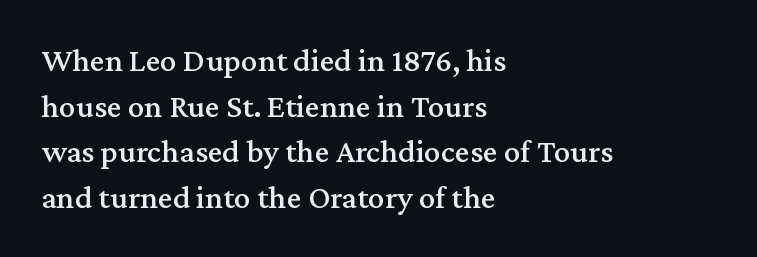
Q: Is the text italic (slanted)? A: No, it is upright.
Q: Is the typeface a serif or a sans-serif typeface? A: Serif.
Q: Is the text underlined? A: No.
Q: How is the paragraph aligned? A: Left-aligned.
Q: Is the spacing between letters normal or unusually wide? A: Normal.
Q: Is the spacing between lines tight, normal or loose? A: Normal.
Q: Width (condensed, normal, or wide)? A: Normal.
Q: Stroke contrast? A: Medium.
Q: x-height? A: Medium.
Q: Monospaced? A: No.
